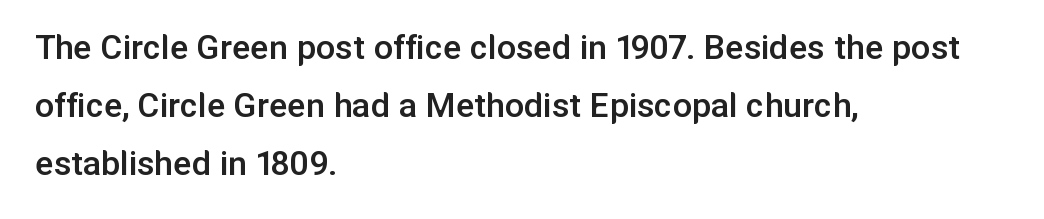
The image shows 38 px semibold sans-serif type, upright; set left-aligned, normal line spacing (1.53x), normal letter spacing, not underlined; low stroke contrast and a medium x-height.
